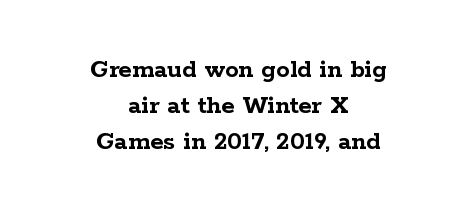
Q: Is the text bold? A: Yes.
Q: Is the text italic (slanted)? A: No, it is upright.
Q: Is the text underlined? A: No.
Q: How is the paragraph aligned? A: Centered.
Q: Is the spacing between letters normal or unusually wide? A: Normal.
Q: Is the spacing between lines tight, normal or loose? A: Normal.
